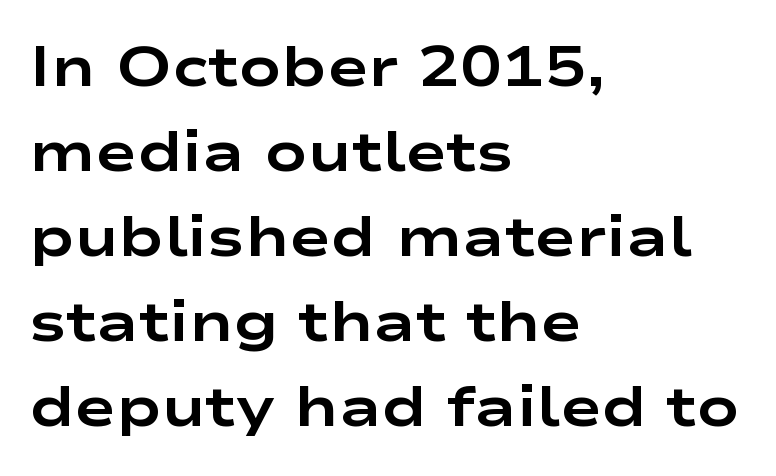
Layout note: lines flush left. Plenty of ink on the page — the face is bold. The space between consecutive lines is moderate. You can tell it's not italic because the verticals are truly vertical. Tracking value appears to be zero — textbook default spacing. Are there feet on the stems? There aren't — it's a sans.
